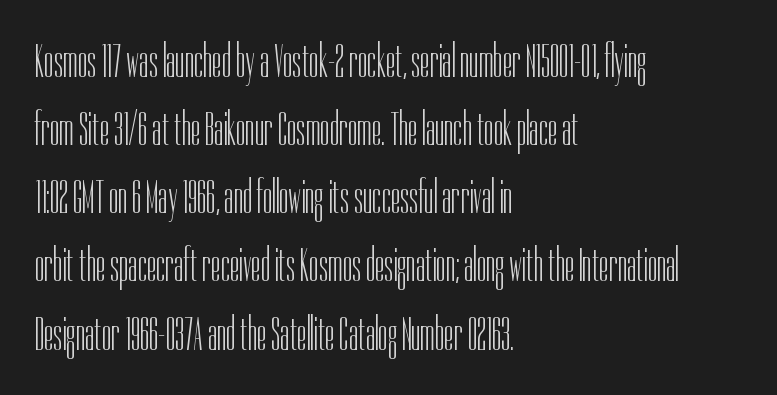
The image shows 48 px light, condensed sans-serif type, upright; set left-aligned, normal line spacing (1.42x), normal letter spacing, not underlined; low stroke contrast and a medium x-height.
